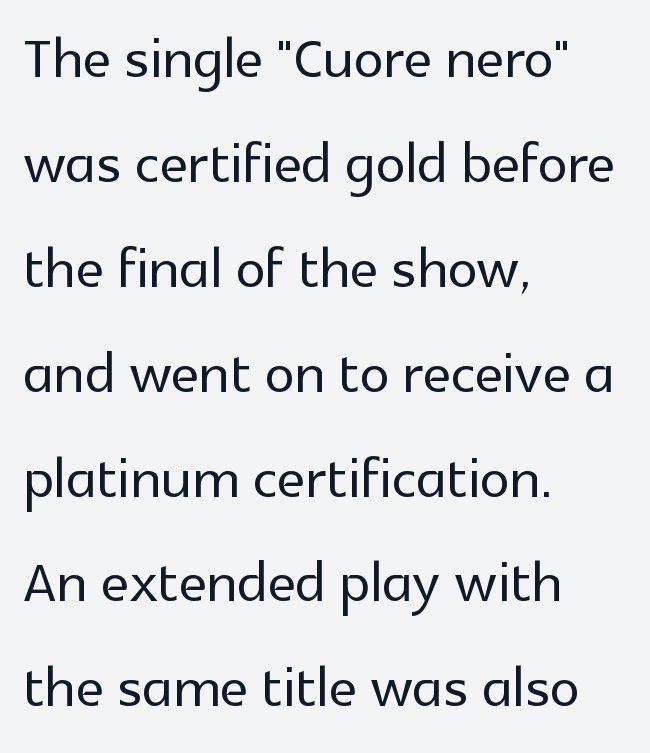
{"serif": "no", "italic": "no", "width": "normal", "x_height": "medium", "monospaced": "no", "underline": "no", "align": "left", "line_spacing": "normal", "line_spacing_ratio": 1.38, "letter_spacing": "normal", "letter_spacing_em": 0.0, "glyph_px": 76}
